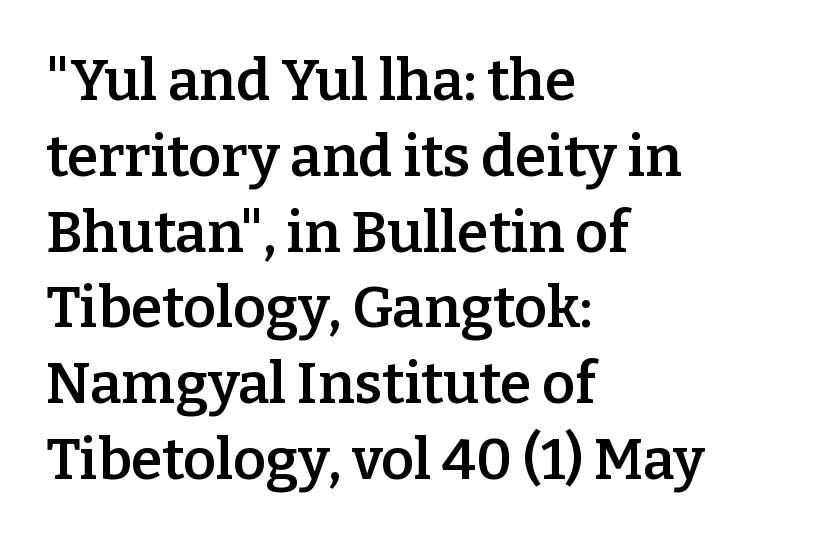
The image shows 57 px semibold serif type, upright; set left-aligned, normal line spacing (1.33x), normal letter spacing, not underlined; low stroke contrast and a medium x-height.
